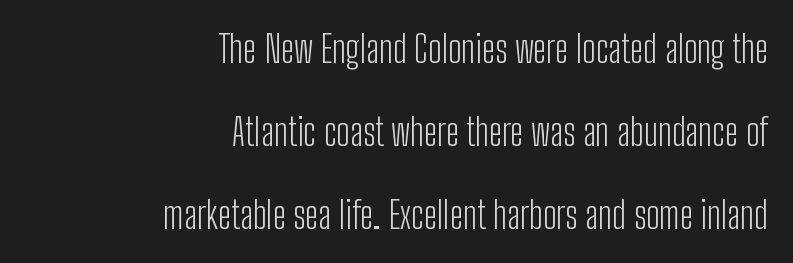
Q: Is the text bold? A: No.
Q: Is the text italic (slanted)? A: No, it is upright.
Q: Is the typeface a serif or a sans-serif typeface? A: Sans-serif.
Q: Is the text underlined? A: No.
Q: How is the paragraph aligned? A: Right-aligned.
Q: Is the spacing between letters normal or unusually wide? A: Normal.
Q: Is the spacing between lines tight, normal or loose? A: Loose.
Q: Width (condensed, normal, or wide)? A: Condensed.
Q: Stroke contrast? A: Low.
Q: x-height? A: Medium.
Q: Monospaced? A: No.
